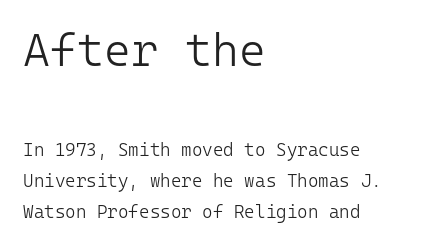
Q: Is the text bold? A: No.
Q: Is the text italic (slanted)? A: No, it is upright.
Q: Is the typeface a serif or a sans-serif typeface? A: Sans-serif.
Q: Is the text underlined? A: No.
Q: How is the paragraph aligned? A: Left-aligned.
Q: Is the spacing between letters normal or unusually wide? A: Normal.
Q: Which block of text is set in a larger size, the first (top) or the second (bottom)? A: The first (top) one.
Q: Width (condensed, normal, or wide)? A: Normal.
Q: Stroke contrast? A: Low.
Q: x-height? A: Medium.
Q: Monospaced? A: Yes.
